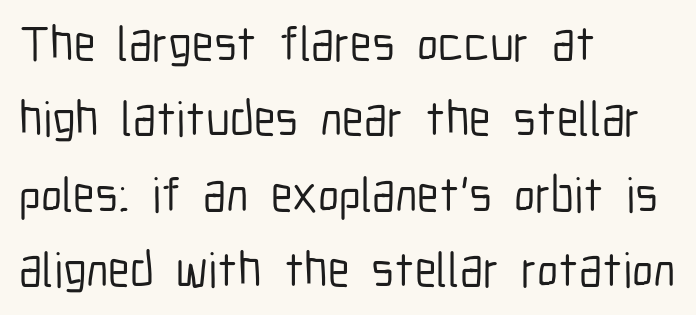
All the whitespace from short lines collects on the right. What kind of face is this? One without serifs — a sans. Every character sits straight up, as roman type does. Varying glyph widths throughout — classic text-font behaviour. In terms of leading, this rendering sits right in the middle.
